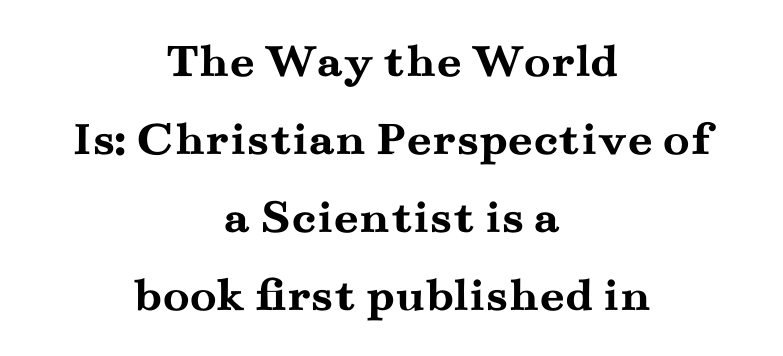
Any mark beneath the type? The region is blank. Quick note: not italic, upright. Look at the bottom of the vertical strokes: they flare into serifs here. Vertically, the passage feels balanced, rows spaced as you'd expect. Visually the block forms a symmetrical silhouette, jagged on both flanks.
